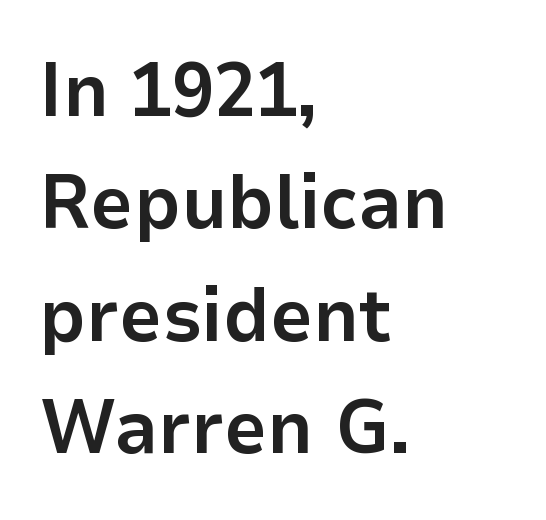
The image shows 76 px bold sans-serif type, upright; set left-aligned, normal line spacing (1.48x), normal letter spacing, not underlined; low stroke contrast and a medium x-height.
